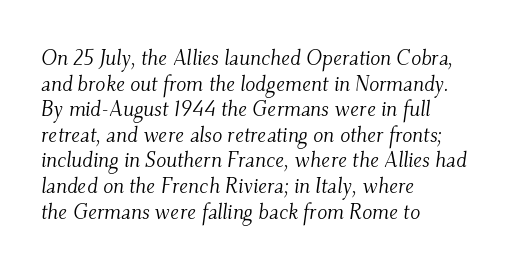
{"italic": "yes", "lean": "right", "slant_degrees": 9, "bold": "no", "underline": "no", "align": "left", "line_spacing_ratio": 1.22, "letter_spacing": "normal", "letter_spacing_em": 0.0, "glyph_px": 21}
